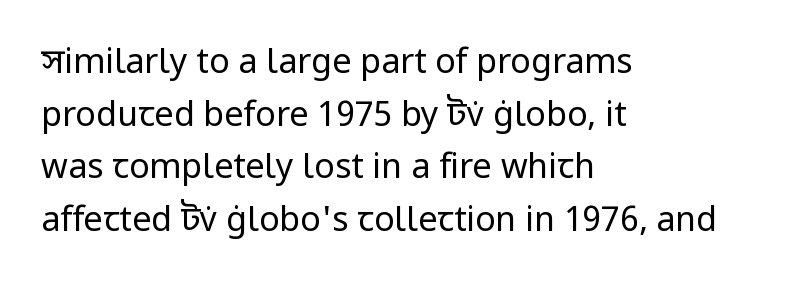
The image shows 34 px regular-weight sans-serif type, upright; set left-aligned, normal line spacing (1.55x), normal letter spacing, not underlined; low stroke contrast and a medium x-height.
